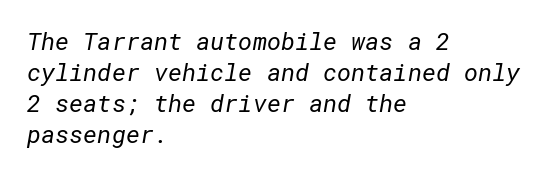
Descenders hang freely into open space. Weight: regular or lighter. One glance says typical: line gaps are just what's usual. You could call the tracking neutral — neither tight nor loose. If you drew a ruler down the left edge, every line would touch it.
